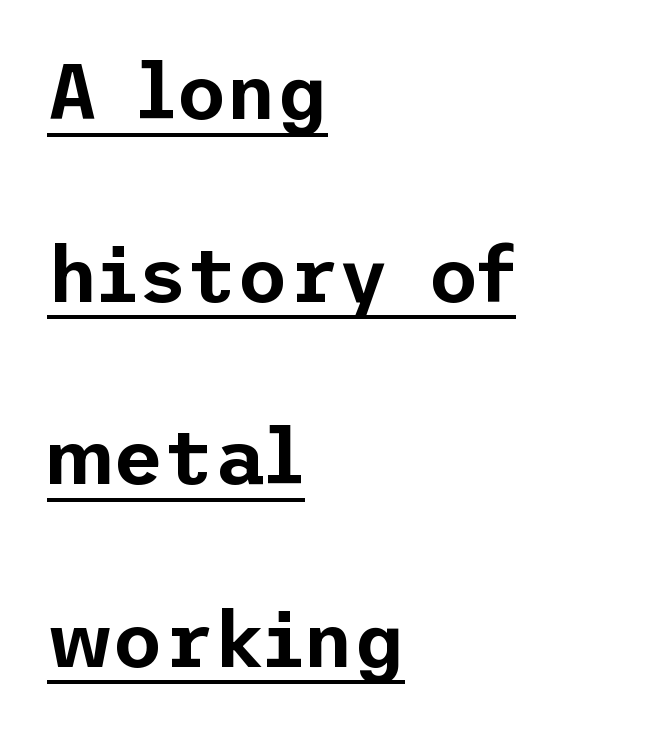
Vertical strokes here are truly vertical. The lines are quadded left. The letterforms sit shoulder to shoulder at normal distance. The face used here appears with an underline applied. Vertical spacing — loose.
